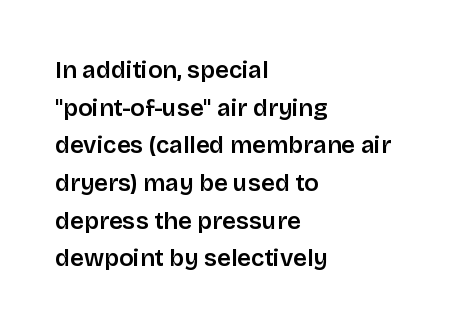
{"italic": "no", "underline": "no", "align": "left", "line_spacing": "normal", "line_spacing_ratio": 1.57, "letter_spacing": "normal", "letter_spacing_em": 0.0, "glyph_px": 24}
